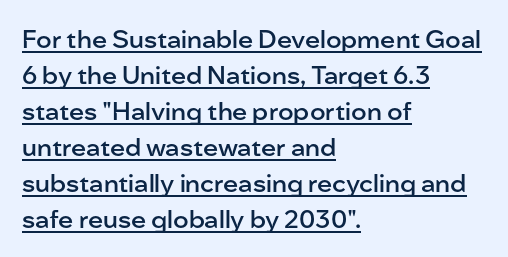
{"italic": "no", "bold": "semi", "underline": "yes", "align": "left", "line_spacing": "normal", "line_spacing_ratio": 1.44, "letter_spacing": "normal", "letter_spacing_em": 0.0, "glyph_px": 25}
